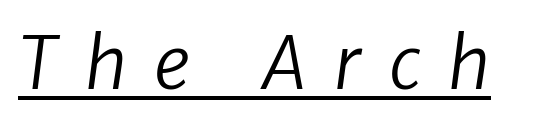
Q: Is the text bold? A: No.
Q: Is the typeface a serif or a sans-serif typeface? A: Sans-serif.
Q: Is the text underlined? A: Yes.
Q: Is the spacing between letters normal or unusually wide? A: Unusually wide.
Q: Width (condensed, normal, or wide)? A: Normal.
Q: Stroke contrast? A: Low.
Q: x-height? A: Medium.
Q: Monospaced? A: No.
